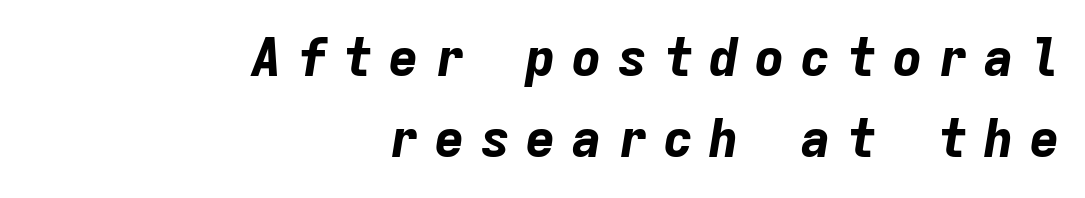
The image shows 52 px bold type, italic (leaning right), monospaced; set right-aligned, normal line spacing (1.56x), unusually wide letter spacing (+0.28 em), not underlined; low stroke contrast and a medium x-height.
